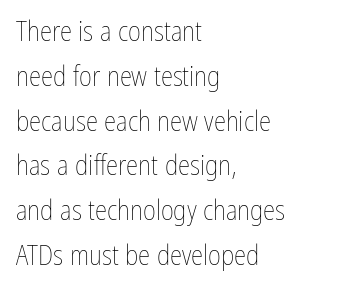
Descender tails drop into unmarked territory. These lines are rendered in a variable-pitch font. Is there much room between lines? A standard amount, neither cramped nor airy. Nothing unusual about the tracking: characters are spaced as the font intends. All the whitespace from short lines collects on the right. The type sits square on the baseline with zero lean.
